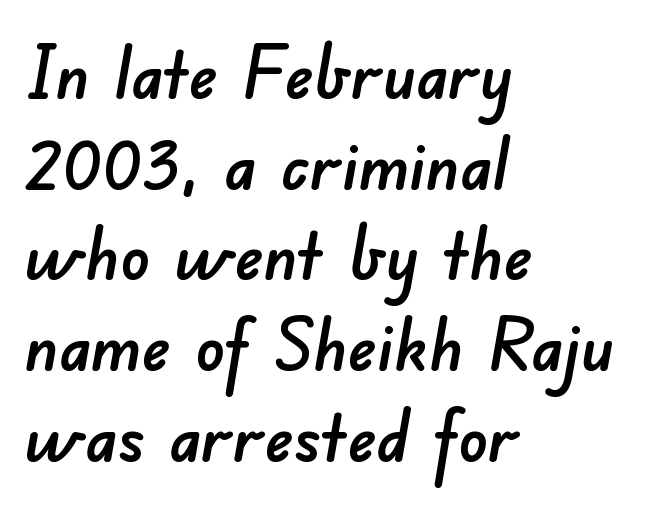
Q: Is the typeface a serif or a sans-serif typeface? A: Sans-serif.
Q: Is the text underlined? A: No.
Q: How is the paragraph aligned? A: Left-aligned.
Q: Is the spacing between letters normal or unusually wide? A: Normal.
Q: Is the spacing between lines tight, normal or loose? A: Normal.
Q: Width (condensed, normal, or wide)? A: Normal.
Q: Stroke contrast? A: Low.
Q: x-height? A: Small.
Q: Monospaced? A: No.
